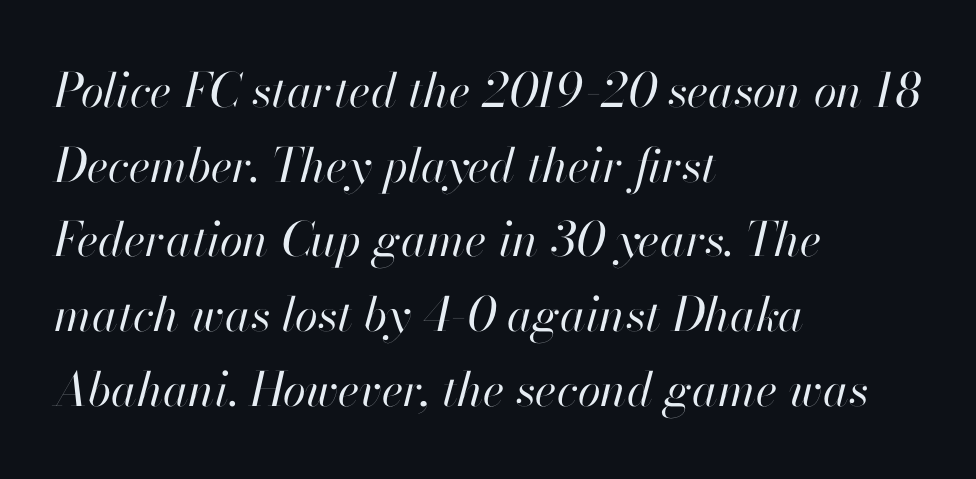
Q: Is the text bold? A: No.
Q: Is the text italic (slanted)? A: Yes, it leans right by about 13 degrees.
Q: Is the text underlined? A: No.
Q: How is the paragraph aligned? A: Left-aligned.
Q: Is the spacing between letters normal or unusually wide? A: Normal.
Q: Is the spacing between lines tight, normal or loose? A: Normal.
Q: Width (condensed, normal, or wide)? A: Normal.
Q: Stroke contrast? A: High.
Q: x-height? A: Small.
Q: Monospaced? A: No.
